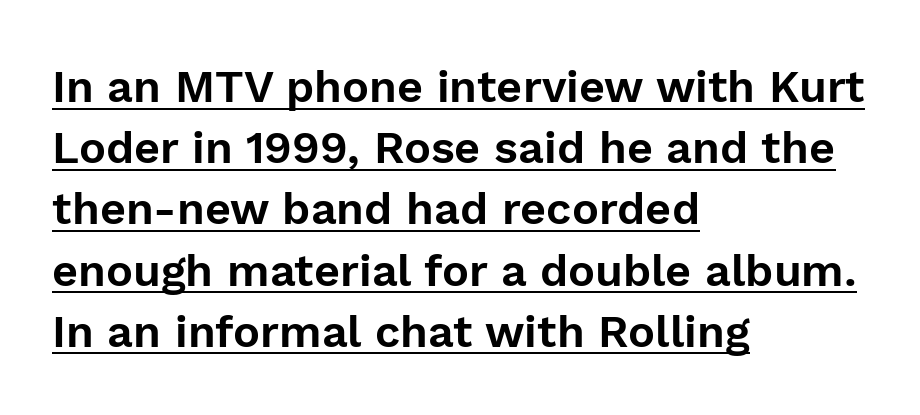
The image shows 45 px sans-serif type, upright; set left-aligned, normal line spacing (1.36x), normal letter spacing, underlined; low stroke contrast and a medium x-height.
